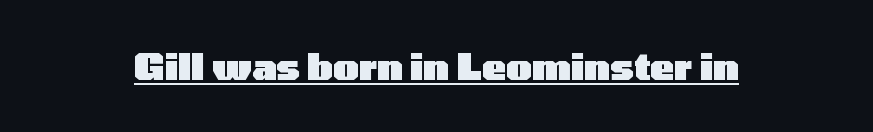
{"serif": "no", "italic": "no", "bold": "yes", "weight": "heavy", "width": "wide", "stroke_contrast": "low", "x_height": "medium", "monospaced": "no", "underline": "yes", "letter_spacing": "normal", "letter_spacing_em": 0.0, "glyph_px": 36}
